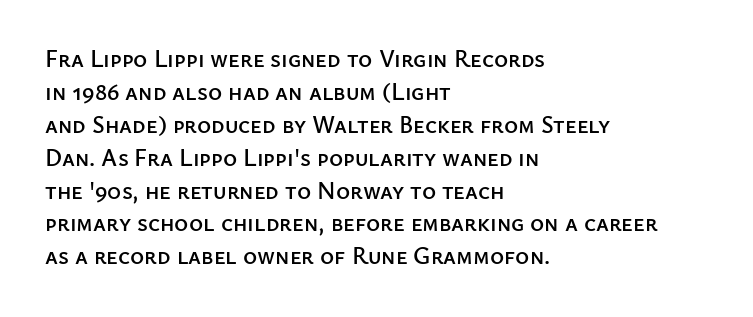
The type sits square on the baseline with zero lean. Students, observe: this is what conventionally led text looks like. Notice how the passage keeps a crisp vertical edge on the left only. Lines of text with bare space underneath.
